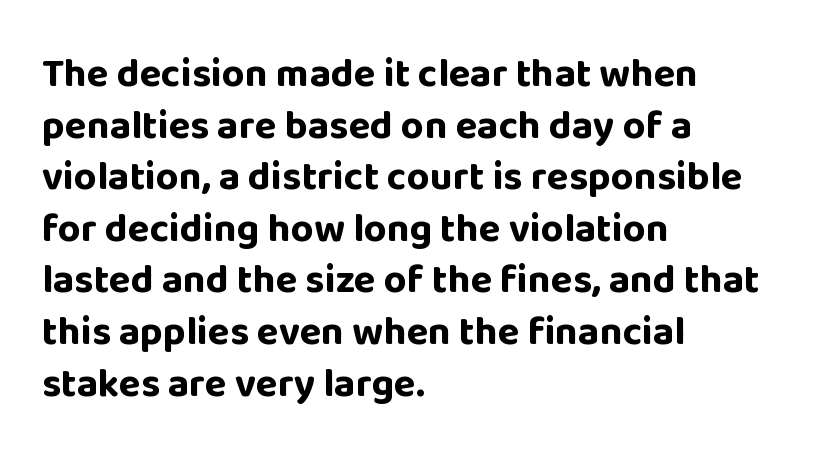
Note the varied advance widths — an 'i' is clearly narrower than an 'm'. I'd call this a sans setting — the letters go barefoot. Italic? Not at all — the glyphs are vertical. Does extra space separate the letters? No, they use regular spacing. Plain, unruled lines of type. The text block is weighted toward the left margin, trailing off unevenly rightward.
